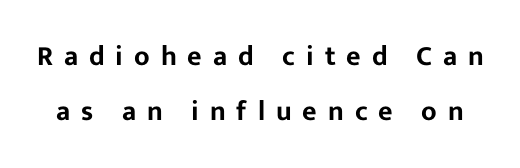
{"serif": "no", "italic": "no", "width": "normal", "stroke_contrast": "low", "x_height": "medium", "monospaced": "no", "underline": "no", "line_spacing": "loose", "line_spacing_ratio": 1.95, "letter_spacing": "wide", "letter_spacing_em": 0.39, "glyph_px": 28}
